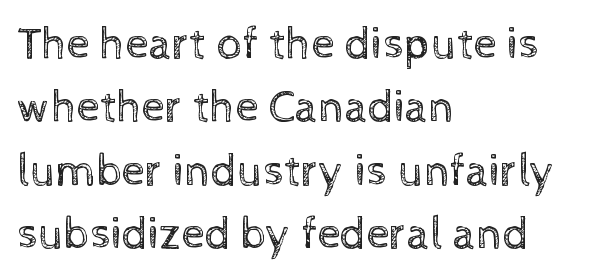
The image shows 46 px regular-weight type, upright; set left-aligned, normal line spacing (1.38x), normal letter spacing, not underlined; a medium x-height.
